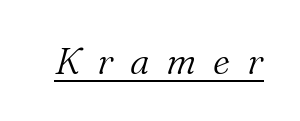
Q: Is the text bold? A: No.
Q: Is the text italic (slanted)? A: Yes, it leans right by about 16 degrees.
Q: Is the typeface a serif or a sans-serif typeface? A: Serif.
Q: Is the text underlined? A: Yes.
Q: Is the spacing between letters normal or unusually wide? A: Unusually wide.
Q: Width (condensed, normal, or wide)? A: Normal.
Q: Stroke contrast? A: Medium.
Q: x-height? A: Medium.
Q: Monospaced? A: No.
